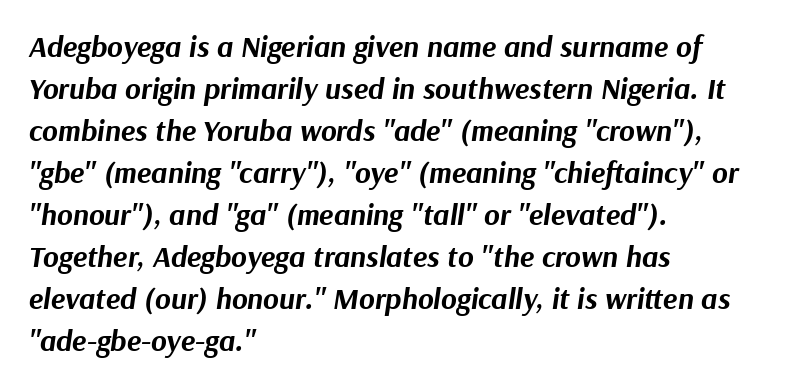
Q: Is the text bold? A: Yes.
Q: Is the text italic (slanted)? A: Yes, it leans right by about 9 degrees.
Q: Is the text underlined? A: No.
Q: How is the paragraph aligned? A: Left-aligned.
Q: Is the spacing between letters normal or unusually wide? A: Normal.
Q: Is the spacing between lines tight, normal or loose? A: Normal.
Q: Width (condensed, normal, or wide)? A: Normal.
Q: Stroke contrast? A: Medium.
Q: x-height? A: Medium.
Q: Monospaced? A: No.
